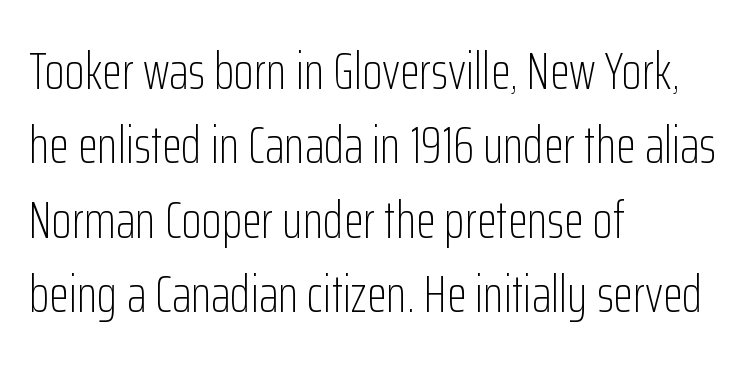
{"serif": "no", "italic": "no", "bold": "no", "weight": "light", "width": "condensed", "stroke_contrast": "low", "x_height": "medium", "monospaced": "no", "underline": "no", "align": "left", "line_spacing": "normal", "line_spacing_ratio": 1.43, "letter_spacing": "normal", "letter_spacing_em": 0.0, "glyph_px": 52}
